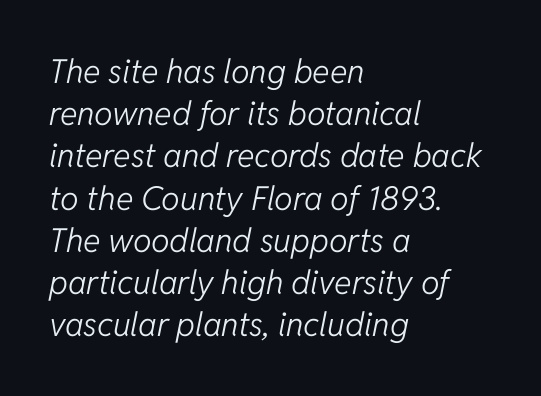
The specimen omits any rule beneath the text block's lines. Horizontally, the lines are justified to the leading edge only. The letters advance in unequal steps, a hallmark of proportional type. This rendering leaves character spacing at its baseline value. Interline gaps are of average width in this sample. Quick note: italic.
